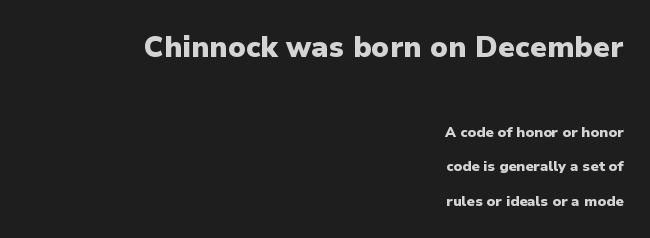
{"serif": "no", "italic": "no", "bold": "yes", "weight": "heavy", "width": "normal", "stroke_contrast": "low", "x_height": "medium", "monospaced": "no", "underline": "no", "align": "right", "line_spacing": "loose", "line_spacing_ratio": 2.47, "letter_spacing": "normal", "letter_spacing_em": 0.0, "larger_block": "first", "size_ratio": 2.07, "glyph_px": 29}
